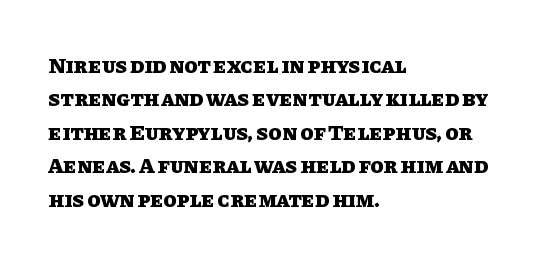
The image shows 22 px bold type, upright; set left-aligned, normal line spacing (1.52x), normal letter spacing, not underlined.
